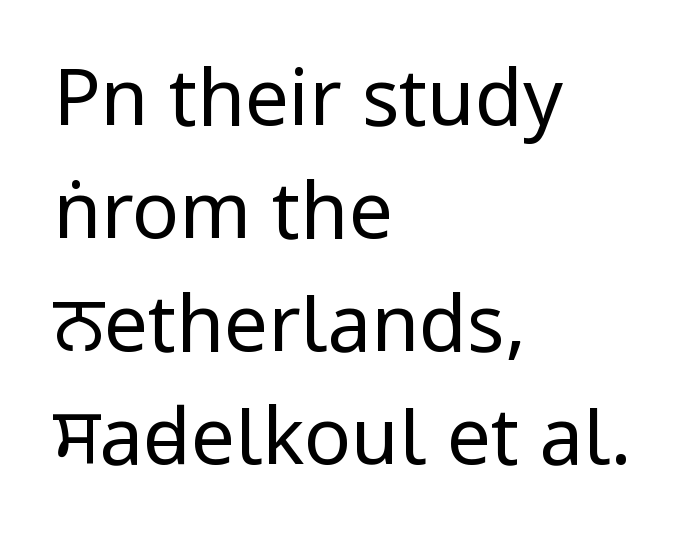
{"serif": "no", "italic": "no", "bold": "no", "weight": "regular", "width": "condensed", "stroke_contrast": "low", "x_height": "large", "monospaced": "no", "underline": "no", "align": "left", "line_spacing": "normal", "line_spacing_ratio": 1.45, "letter_spacing": "normal", "letter_spacing_em": 0.0, "glyph_px": 78}
